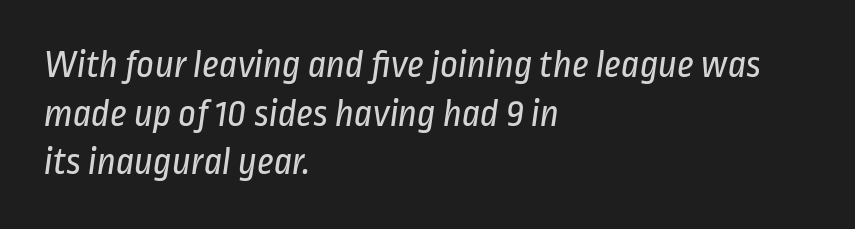
Reading down the column, the eye jumps a familiar distance to each next line. There is no visible air inserted between adjacent glyphs. Is this a heavy cut? Hardly; it is regular or lighter. A typesetter would call this proportional, since set widths differ per character. The text was rendered using a sans face with plain stroke endings. Rule under the text: the space is simply empty.
